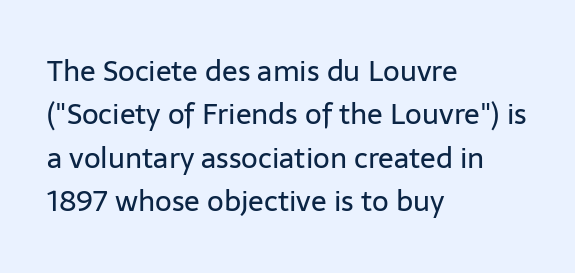
Q: Is the text bold? A: No.
Q: Is the text italic (slanted)? A: No, it is upright.
Q: Is the typeface a serif or a sans-serif typeface? A: Sans-serif.
Q: Is the text underlined? A: No.
Q: How is the paragraph aligned? A: Left-aligned.
Q: Is the spacing between letters normal or unusually wide? A: Normal.
Q: Is the spacing between lines tight, normal or loose? A: Normal.
Q: Width (condensed, normal, or wide)? A: Normal.
Q: Stroke contrast? A: Low.
Q: x-height? A: Medium.
Q: Monospaced? A: No.
